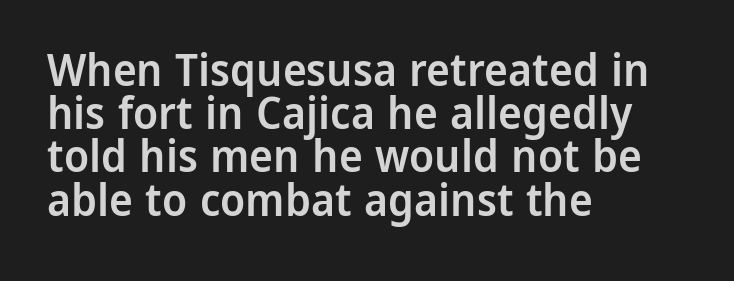
The glyphs in this specimen are sans serif. It's the straight-up-and-down kind of type. A typesetter would call this proportional, since set widths differ per character. The designer dialed line spacing down below the default.
